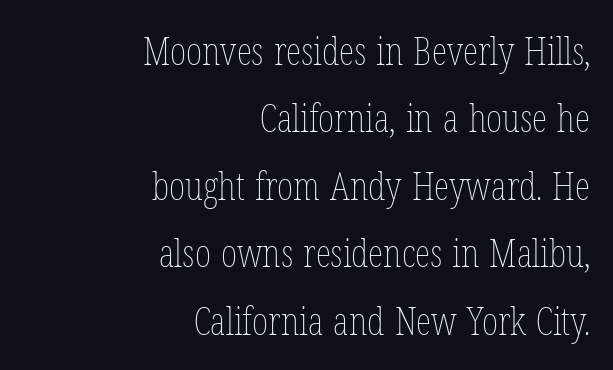
Q: Is the text bold? A: No.
Q: Is the text italic (slanted)? A: No, it is upright.
Q: Is the text underlined? A: No.
Q: How is the paragraph aligned? A: Right-aligned.
Q: Is the spacing between letters normal or unusually wide? A: Normal.
Q: Width (condensed, normal, or wide)? A: Condensed.
Q: Stroke contrast? A: Low.
Q: x-height? A: Medium.
Q: Monospaced? A: No.
